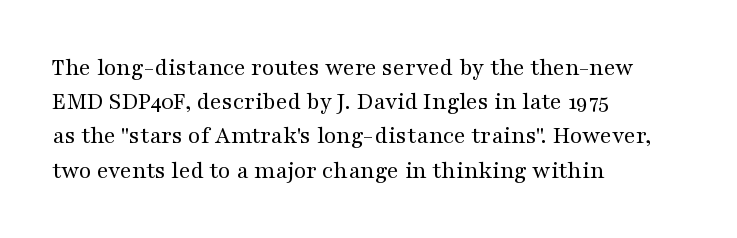
{"italic": "no", "bold": "no", "underline": "no", "align": "left", "line_spacing": "normal", "line_spacing_ratio": 1.37, "letter_spacing": "normal", "letter_spacing_em": 0.0, "glyph_px": 25}
